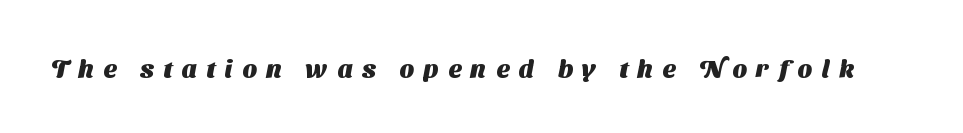
{"bold": "yes", "underline": "no", "letter_spacing": "wide", "letter_spacing_em": 0.39, "glyph_px": 25}
